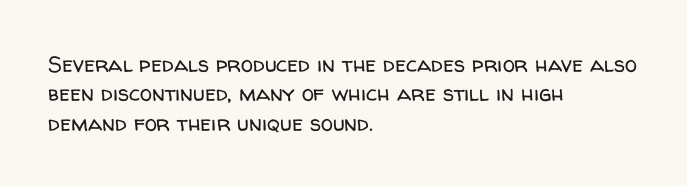
Caption: face not bold, strokes unweighted. Whoever set this chose a conventional vertical rhythm. This sample uses plain, unmodified letter spacing. The lettering stays uniformly vertical, giving the passage a roman look. Rule under the text: the space is simply empty.
